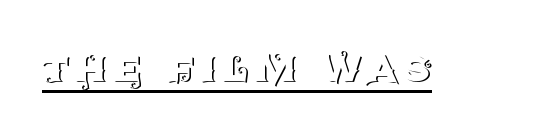
Think standard paragraph weight, or any step lighter than that. Rendered with straight, roman letterforms. Typographically, this falls in the serif category. The letters advance in unequal steps, a hallmark of proportional type. The passage shown is underscored from start to finish.
